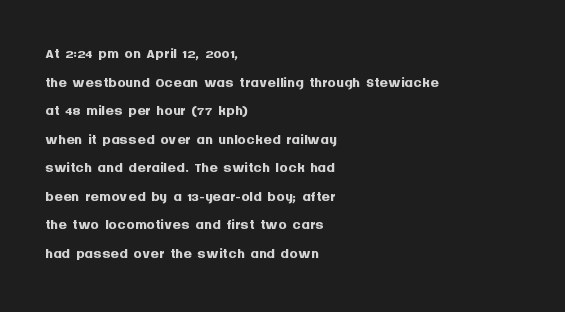
Notice how descenders clear the ascenders below comfortably — that's standard leading. Clear beneath every line of the passage. These lines are set flush left with a ragged right edge. The type sits square on the baseline with zero lean. Each word holds together tightly as a unit, with standard inter-letter gaps.
